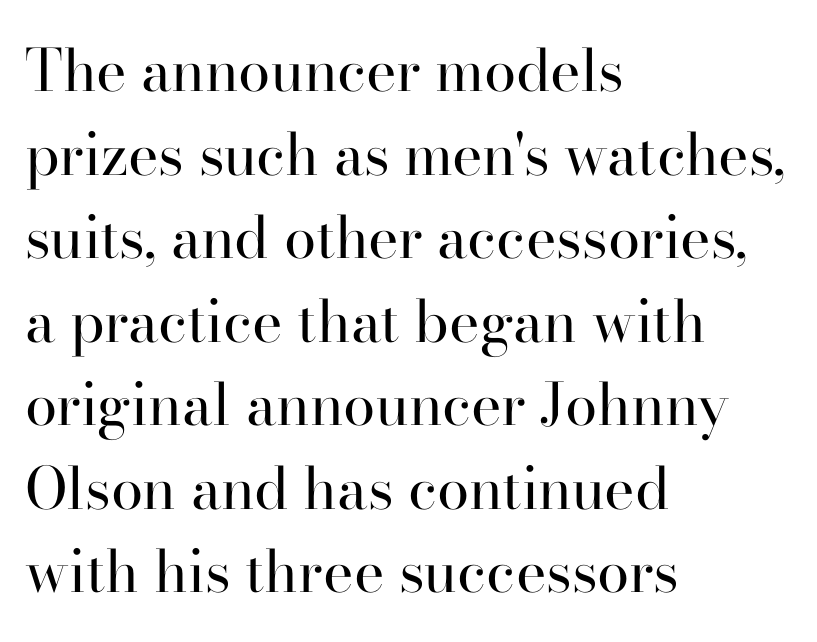
Q: Is the text bold? A: No.
Q: Is the text italic (slanted)? A: No, it is upright.
Q: Is the typeface a serif or a sans-serif typeface? A: Serif.
Q: Is the text underlined? A: No.
Q: How is the paragraph aligned? A: Left-aligned.
Q: Is the spacing between letters normal or unusually wide? A: Normal.
Q: Is the spacing between lines tight, normal or loose? A: Normal.
Q: Width (condensed, normal, or wide)? A: Normal.
Q: Stroke contrast? A: High.
Q: x-height? A: Small.
Q: Monospaced? A: No.
